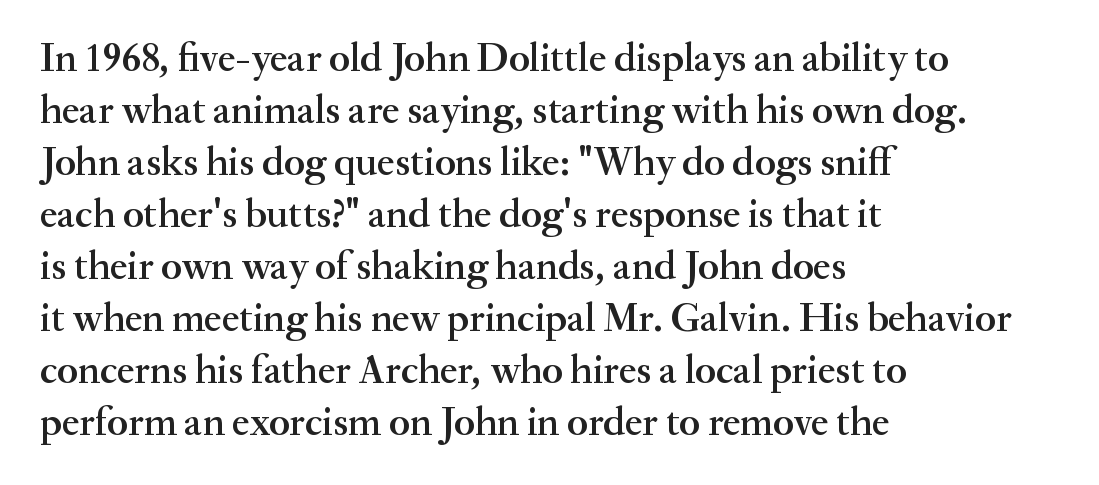
{"serif": "yes", "italic": "no", "bold": "semi", "weight": "semibold", "width": "normal", "stroke_contrast": "medium", "x_height": "small", "monospaced": "no", "underline": "no", "align": "left", "line_spacing": "normal", "line_spacing_ratio": 1.3, "letter_spacing": "normal", "letter_spacing_em": 0.0, "glyph_px": 40}
